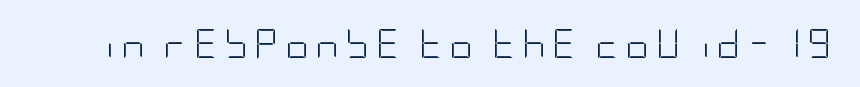
In terms of letterform style, serifs are entirely absent. Between one letter and the next there's a generous, obvious gap. Anything drawn beneath the words? Only blank space. This sample uses an upright cut, with every glyph sitting square on the baseline.
